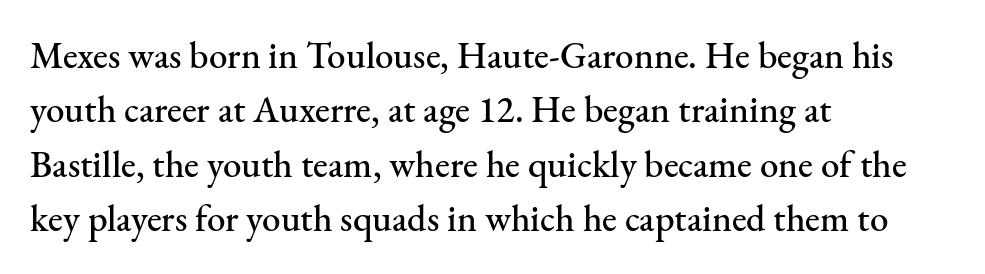
The image shows 37 px serif type, upright; set left-aligned, normal line spacing (1.47x), normal letter spacing, not underlined; medium stroke contrast and a small x-height.
